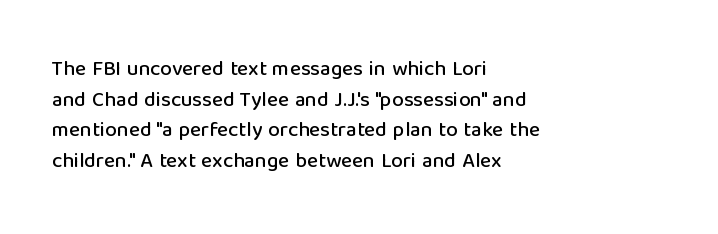
Style check: upright. Quick note: interline space is typical. This sample uses plain, unmodified letter spacing. In CSS terms this would be text-align: left.
